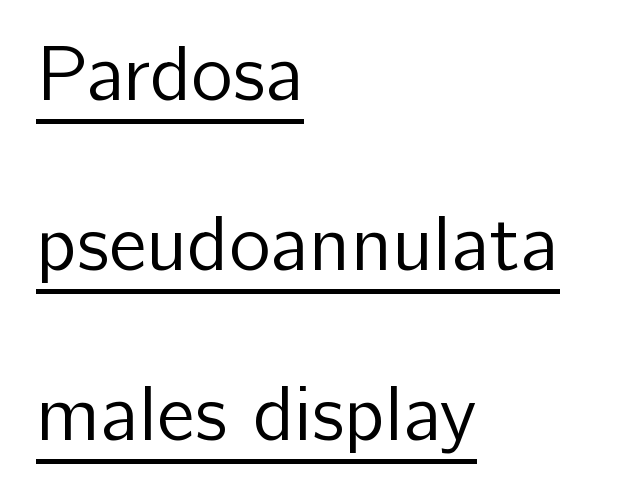
The image shows 79 px regular-weight sans-serif type, upright; set left-aligned, loose line spacing (2.15x), normal letter spacing, underlined; low stroke contrast and a medium x-height.
